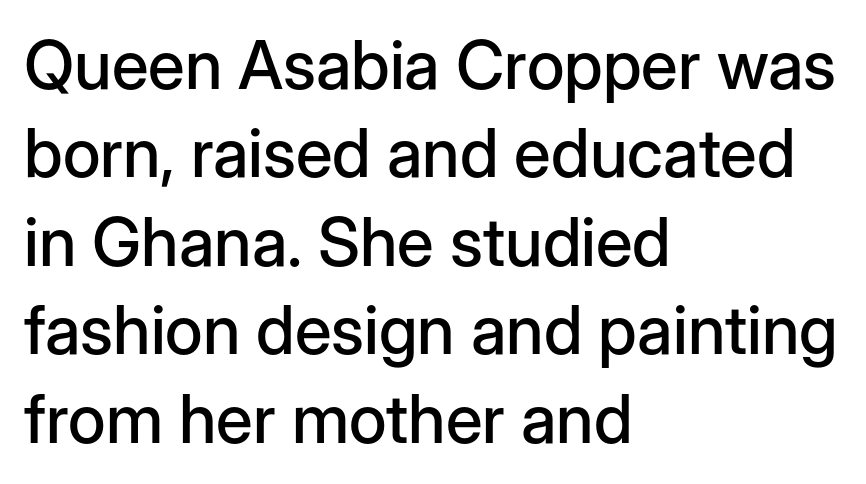
The line-height multiplier appears to be the usual default. You can tell from the bare stems that sans-serif type was used. Posture: straight, roman, zero tilt. Every row of glyphs begins at an identical x-position on the left. The area under the type is left untouched. Looks like regular typesetting: each glyph gets only the width it needs.
